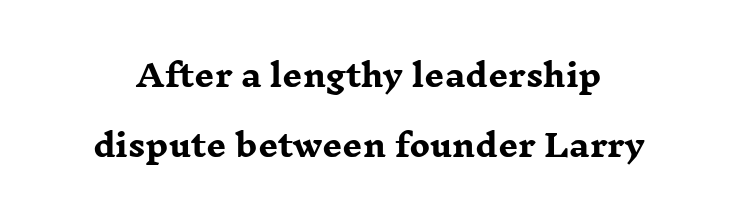
Nope, not italic — everything's standing straight. Font category for this specimen: serif. The passage shown is typed in a proportional face where columns would drift. Characters follow at the spacing the type designer built in.
